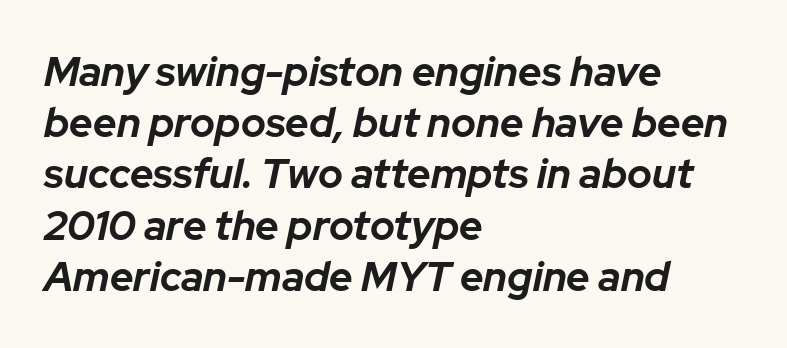
The image shows 41 px bold type, italic (leaning right); set left-aligned, normal line spacing (1.25x), normal letter spacing, not underlined; low stroke contrast and a medium x-height.
